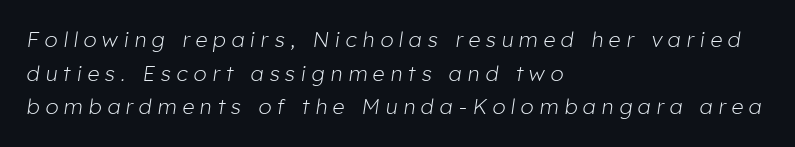
Q: Is the text bold? A: No.
Q: Is the text italic (slanted)? A: Yes, it leans right by about 8 degrees.
Q: Is the text underlined? A: No.
Q: How is the paragraph aligned? A: Left-aligned.
Q: Is the spacing between letters normal or unusually wide? A: Unusually wide.
Q: Is the spacing between lines tight, normal or loose? A: Normal.
